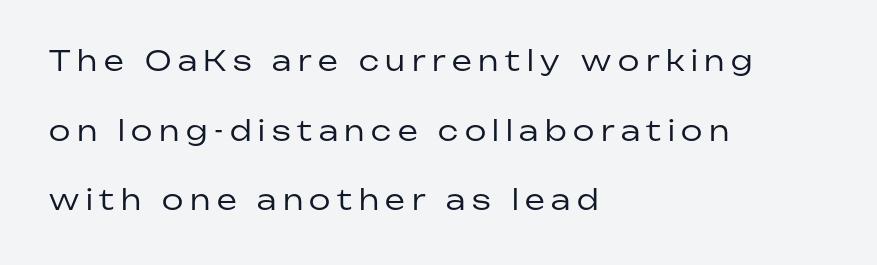
The image shows 28 px regular-weight sans-serif type, upright; set left-aligned, loose line spacing (2.49x), unusually wide letter spacing (+0.24 em), not underlined; low stroke contrast and a medium x-height.
